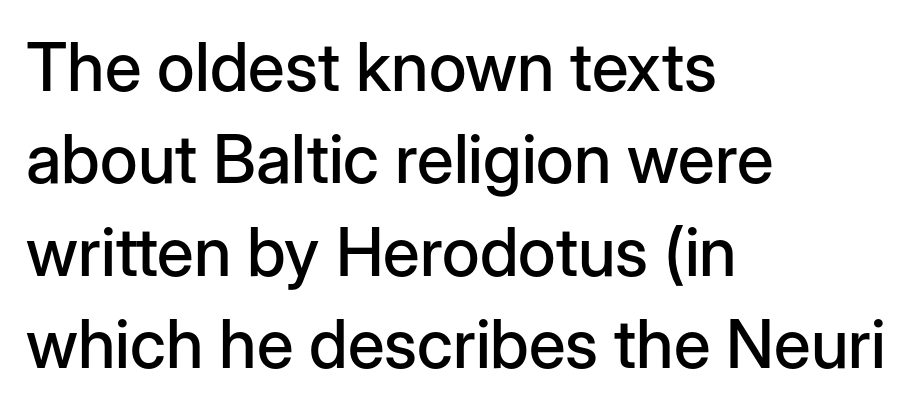
Q: Is the text italic (slanted)? A: No, it is upright.
Q: Is the typeface a serif or a sans-serif typeface? A: Sans-serif.
Q: Is the text underlined? A: No.
Q: How is the paragraph aligned? A: Left-aligned.
Q: Is the spacing between letters normal or unusually wide? A: Normal.
Q: Is the spacing between lines tight, normal or loose? A: Normal.
Q: Width (condensed, normal, or wide)? A: Normal.
Q: Stroke contrast? A: Low.
Q: x-height? A: Medium.
Q: Monospaced? A: No.
